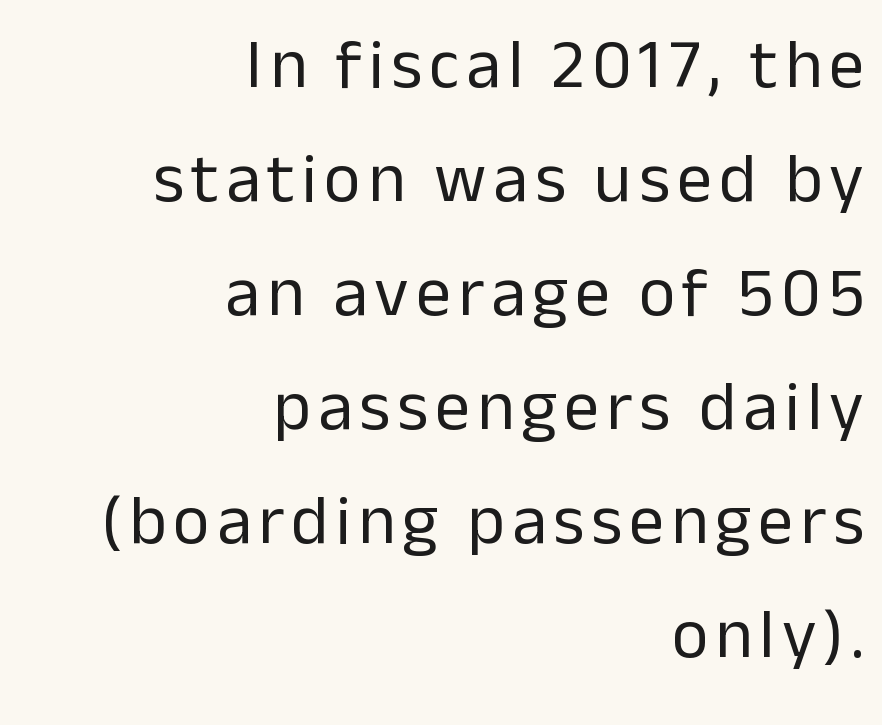
Q: Is the text bold? A: No.
Q: Is the text italic (slanted)? A: No, it is upright.
Q: Is the typeface a serif or a sans-serif typeface? A: Sans-serif.
Q: Is the text underlined? A: No.
Q: How is the paragraph aligned? A: Right-aligned.
Q: Is the spacing between lines tight, normal or loose? A: Normal.
Q: Width (condensed, normal, or wide)? A: Normal.
Q: Stroke contrast? A: Low.
Q: x-height? A: Medium.
Q: Monospaced? A: No.
